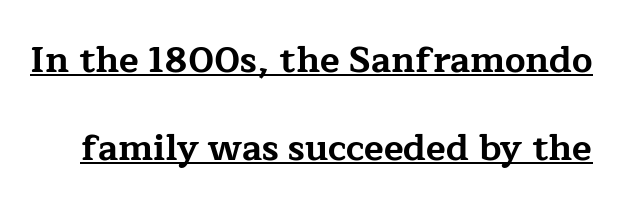
Q: Is the text bold? A: Yes.
Q: Is the text italic (slanted)? A: No, it is upright.
Q: Is the typeface a serif or a sans-serif typeface? A: Serif.
Q: Is the text underlined? A: Yes.
Q: Is the spacing between letters normal or unusually wide? A: Normal.
Q: Is the spacing between lines tight, normal or loose? A: Loose.
Q: Width (condensed, normal, or wide)? A: Wide.
Q: Stroke contrast? A: Low.
Q: x-height? A: Medium.
Q: Monospaced? A: No.
